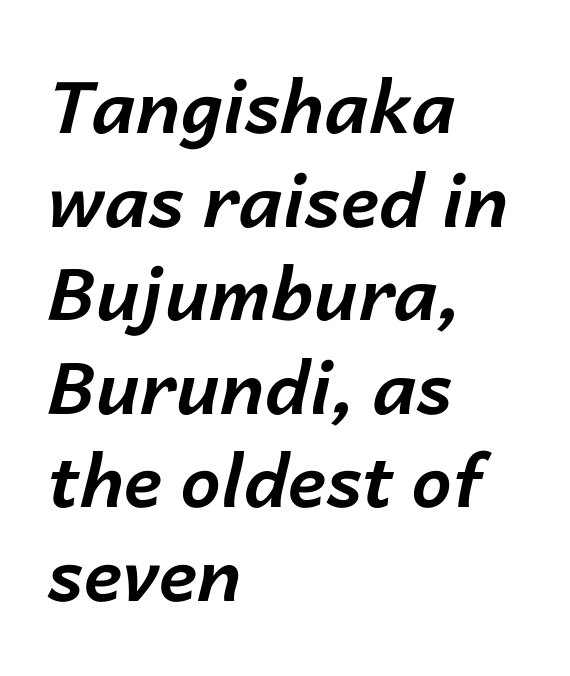
Q: Is the text bold? A: Yes.
Q: Is the text italic (slanted)? A: Yes, it leans right by about 14 degrees.
Q: Is the text underlined? A: No.
Q: How is the paragraph aligned? A: Left-aligned.
Q: Is the spacing between letters normal or unusually wide? A: Normal.
Q: Is the spacing between lines tight, normal or loose? A: Normal.
Q: Width (condensed, normal, or wide)? A: Normal.
Q: Stroke contrast? A: Low.
Q: x-height? A: Medium.
Q: Monospaced? A: No.
